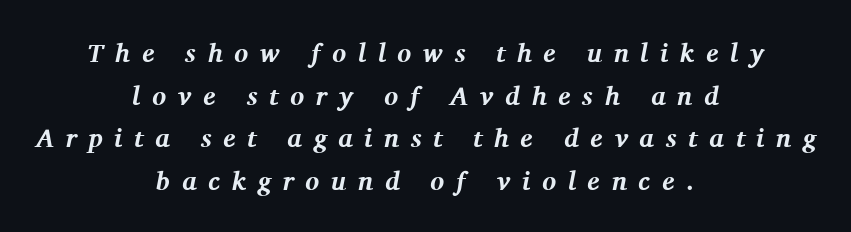
Someone cranked the tracking dial way up on this one. Visually the block forms a symmetrical silhouette, jagged on both flanks. The lettering tilts uniformly, giving the passage an italic look. Clear beneath every line of the passage. Summary of vertical rhythm: regular, with standard interline spacing. A dark, heavy texture on the line: the type is bold.
